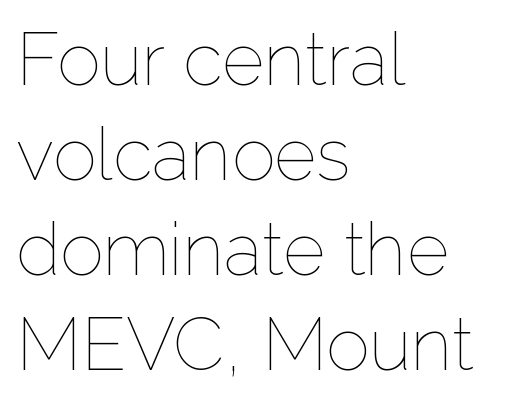
Letters have the restrained weight of plain body copy at most. Unlike italic type, these characters show no tilt at all. Whoever set this chose a conventional vertical rhythm. Is the block centered? No — it sits flush against the left margin. Unmarked baselines from the first word to the last. Proportional: the letters do not fall into vertical columns.
